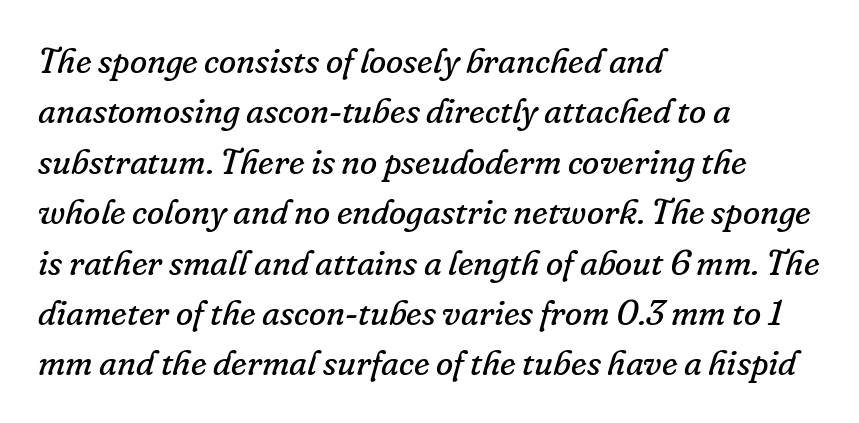
{"serif": "yes", "italic": "yes", "lean": "right", "slant_degrees": 16, "bold": "no", "weight": "regular", "width": "normal", "stroke_contrast": "low", "x_height": "small", "monospaced": "no", "underline": "no", "align": "left", "line_spacing": "normal", "line_spacing_ratio": 1.44, "letter_spacing": "normal", "letter_spacing_em": 0.0, "glyph_px": 35}
